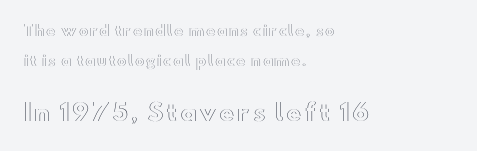
Q: Is the text italic (slanted)? A: No, it is upright.
Q: Is the text underlined? A: No.
Q: How is the paragraph aligned? A: Left-aligned.
Q: Is the spacing between lines tight, normal or loose? A: Loose.
Q: Which block of text is set in a larger size, the first (top) or the second (bottom)? A: The second (bottom) one.
